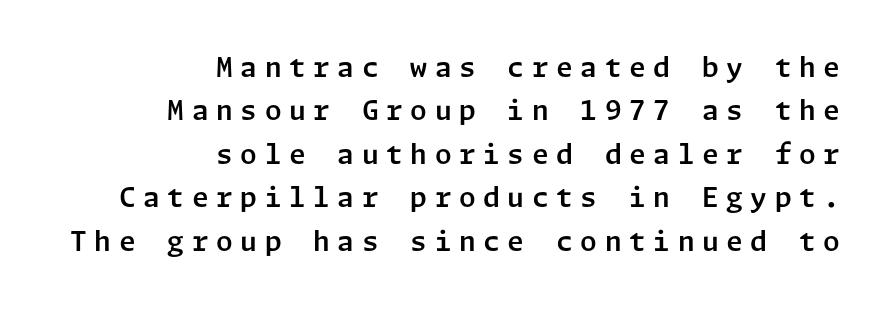
The image shows 27 px text type, upright; set right-aligned, normal line spacing (1.61x), unusually wide letter spacing (+0.28 em), not underlined.
